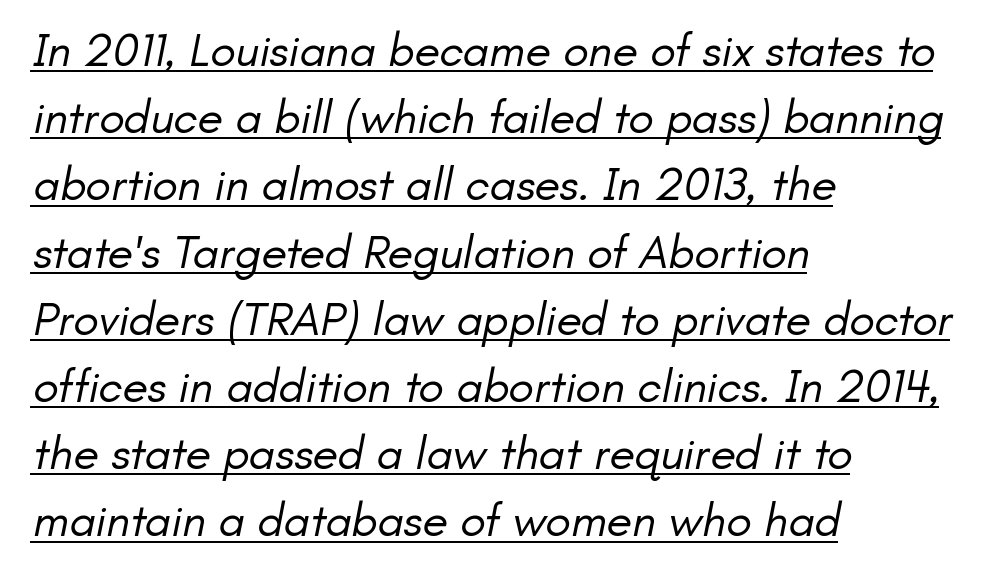
The image shows 47 px regular-weight sans-serif type; set left-aligned, normal line spacing (1.43x), normal letter spacing, underlined; low stroke contrast and a small x-height.
